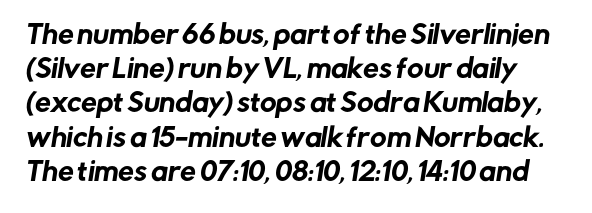
The image shows 25 px text type; set normal line spacing (1.37x), normal letter spacing, not underlined.
